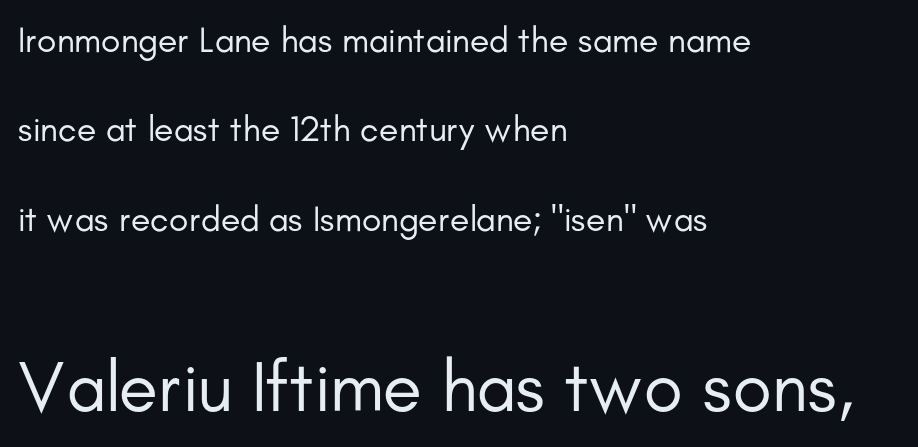
{"serif": "no", "italic": "no", "bold": "no", "weight": "regular", "width": "normal", "stroke_contrast": "low", "x_height": "small", "monospaced": "no", "underline": "no", "align": "left", "line_spacing": "loose", "line_spacing_ratio": 2.48, "letter_spacing": "normal", "letter_spacing_em": 0.0, "larger_block": "second", "size_ratio": 2.0, "glyph_px": 72}
